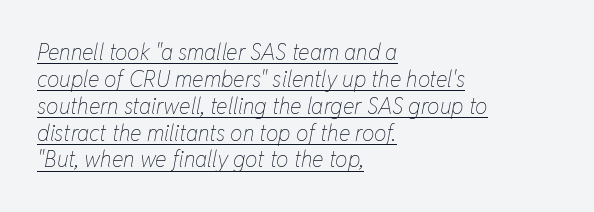
Compared with ordinary roman type, these characters are visibly tilted. Notice how a bar underscores the lettering throughout. The strokes are not fattened; the text isn't bold. This rendering leaves character spacing at its baseline value. This sample is left-justified, so line endings fall wherever the words run out.
